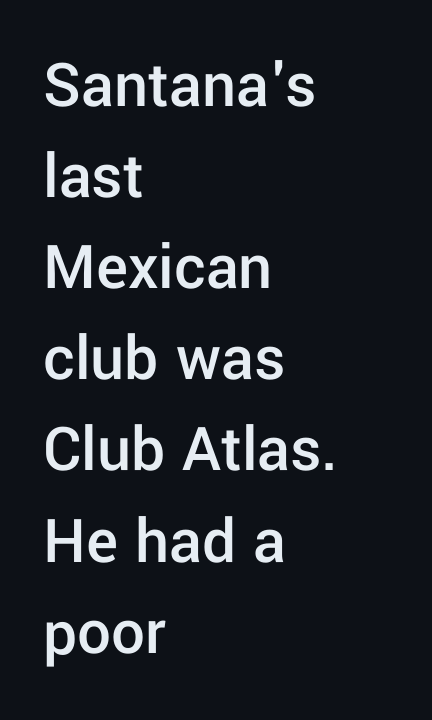
The image shows 67 px semibold sans-serif type, upright; set left-aligned, normal line spacing (1.36x), normal letter spacing, not underlined; low stroke contrast and a medium x-height.
